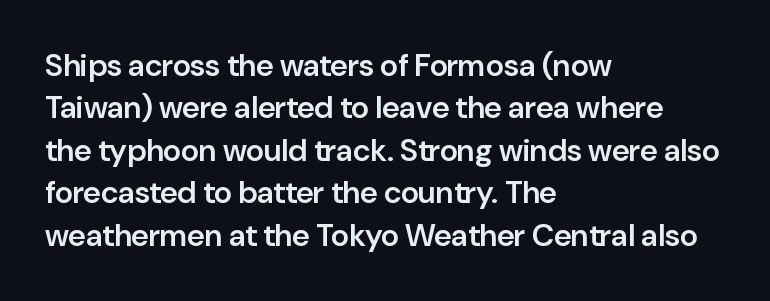
The image shows 31 px semibold sans-serif type, upright; set left-aligned, normal line spacing (1.37x), normal letter spacing, not underlined; low stroke contrast and a medium x-height.
